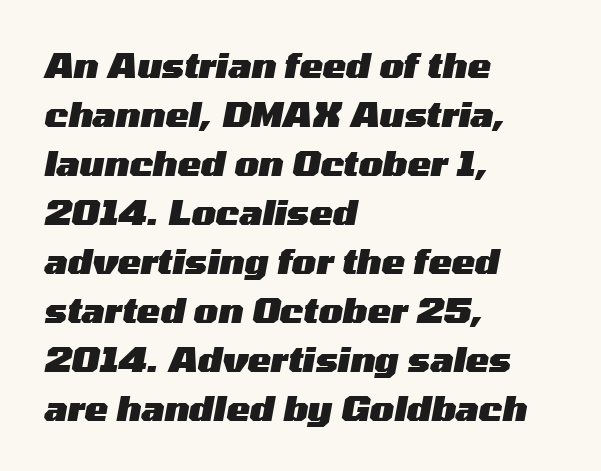
Type without underlining. Compared with an ordinary text face, these strokes are far heavier — a full bold. The whole block is typeset with a tilt. The letters sit at their default tracking, neither squeezed nor spread.
